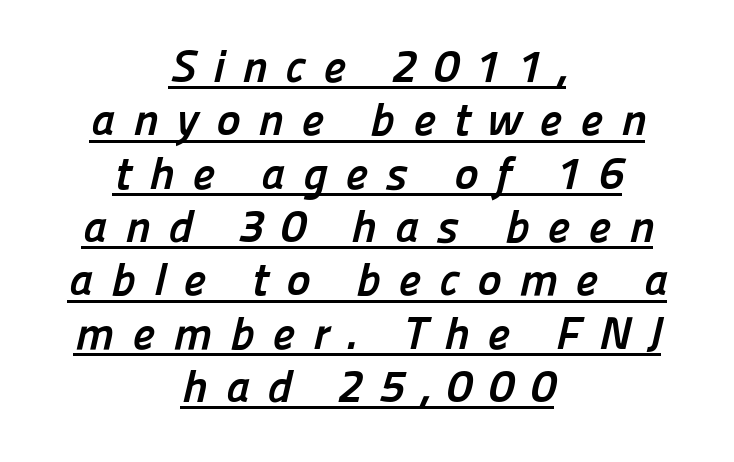
Q: Is the text bold? A: Yes.
Q: Is the typeface a serif or a sans-serif typeface? A: Sans-serif.
Q: Is the text underlined? A: Yes.
Q: How is the paragraph aligned? A: Centered.
Q: Is the spacing between letters normal or unusually wide? A: Unusually wide.
Q: Width (condensed, normal, or wide)? A: Normal.
Q: Stroke contrast? A: Low.
Q: x-height? A: Medium.
Q: Monospaced? A: No.
